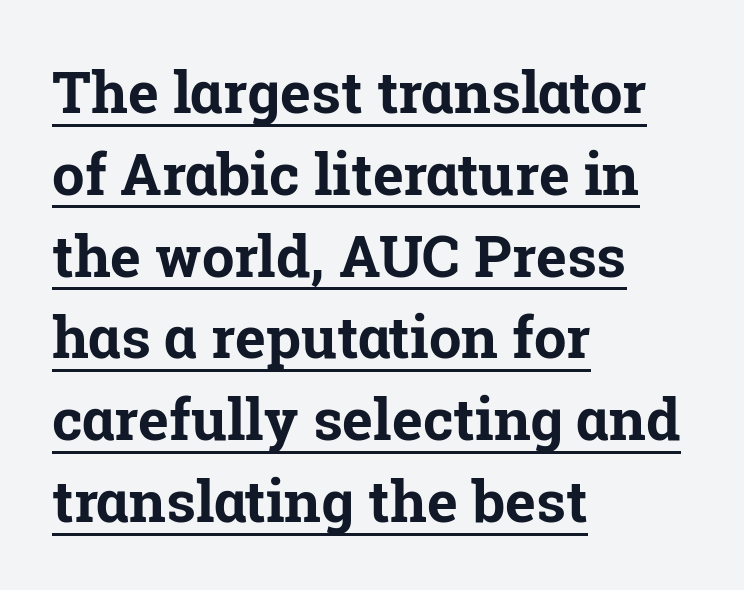
Q: Is the text bold? A: Yes.
Q: Is the text italic (slanted)? A: No, it is upright.
Q: Is the typeface a serif or a sans-serif typeface? A: Serif.
Q: Is the text underlined? A: Yes.
Q: How is the paragraph aligned? A: Left-aligned.
Q: Is the spacing between letters normal or unusually wide? A: Normal.
Q: Is the spacing between lines tight, normal or loose? A: Normal.
Q: Width (condensed, normal, or wide)? A: Normal.
Q: Stroke contrast? A: Low.
Q: x-height? A: Medium.
Q: Monospaced? A: No.
